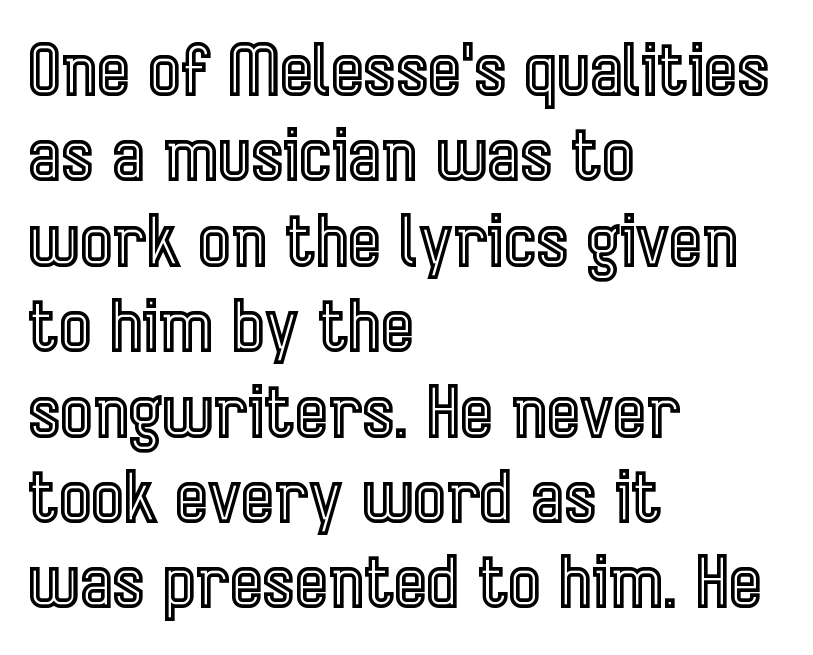
The image shows 70 px condensed type, upright; set left-aligned, line spacing 1.22x, normal letter spacing, not underlined; a medium x-height.
